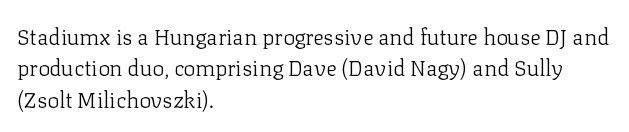
Q: Is the text bold? A: No.
Q: Is the text italic (slanted)? A: No, it is upright.
Q: Is the text underlined? A: No.
Q: How is the paragraph aligned? A: Left-aligned.
Q: Is the spacing between letters normal or unusually wide? A: Normal.
Q: Is the spacing between lines tight, normal or loose? A: Normal.
